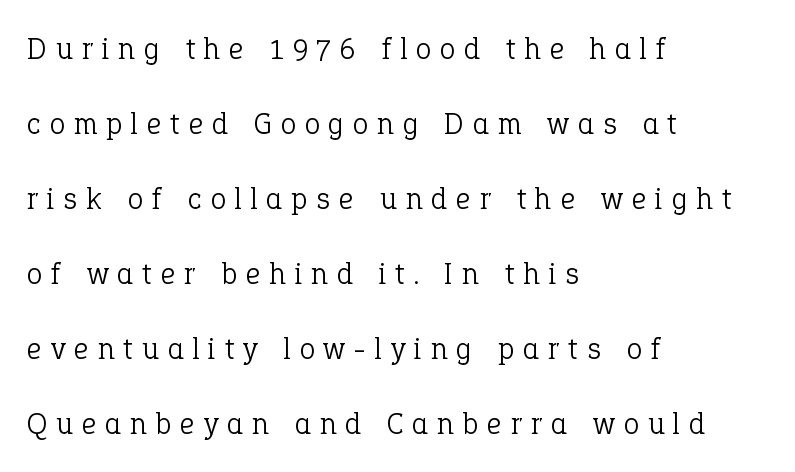
Q: Is the text bold? A: No.
Q: Is the text italic (slanted)? A: No, it is upright.
Q: Is the typeface a serif or a sans-serif typeface? A: Serif.
Q: Is the text underlined? A: No.
Q: How is the paragraph aligned? A: Left-aligned.
Q: Is the spacing between letters normal or unusually wide? A: Unusually wide.
Q: Is the spacing between lines tight, normal or loose? A: Loose.
Q: Width (condensed, normal, or wide)? A: Normal.
Q: Stroke contrast? A: Low.
Q: x-height? A: Medium.
Q: Monospaced? A: No.
